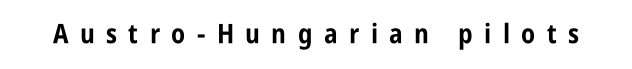
Q: Is the text bold? A: Yes.
Q: Is the text italic (slanted)? A: No, it is upright.
Q: Is the text underlined? A: No.
Q: Is the spacing between letters normal or unusually wide? A: Unusually wide.
